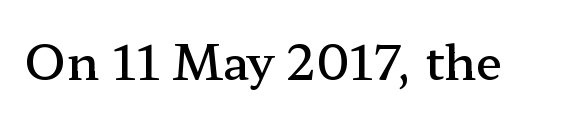
Upright lettering throughout. The designer went with a serif here, giving each stem small feet. A bit beefed up — I'd call it semibold rather than bold. Inter-character spacing is left at the font's built-in metrics. The strip under each line holds only bare page.
